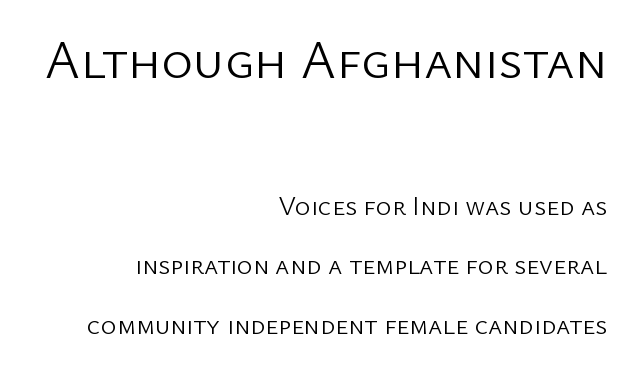
The letters carry no serifs — their stems end cleanly without finishing strokes. Each stroke keeps to a modest, everyday thickness or less. The designer gave the opening block more size than the closing block. The block of text is sparse from top to bottom, with ample space between rows. Has an underline been added? It has not. Here the designer chose a conventional face with non-uniform glyph widths.
